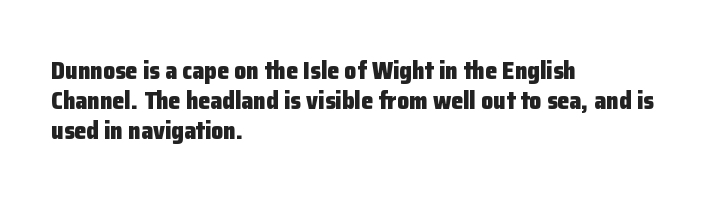
Every character sits straight up, as roman type does. This rendering uses left alignment, leaving the right contour irregular. Letters rest on an invisible, unmarked baseline. The passage shown has conventional tracking throughout. Pretty heavy lettering here — definitely bold.
